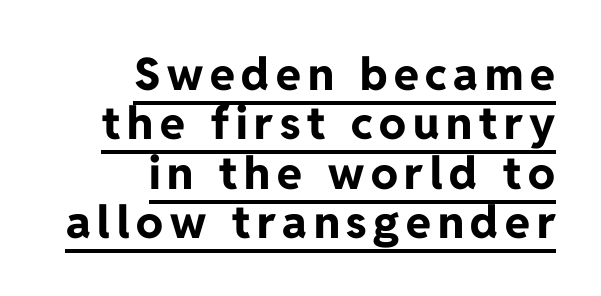
The letters advance in unequal steps, a hallmark of proportional type. You can tell from the bare stems that sans-serif type was used. Weight: bold. Is there any slant? The stems are plumb.
